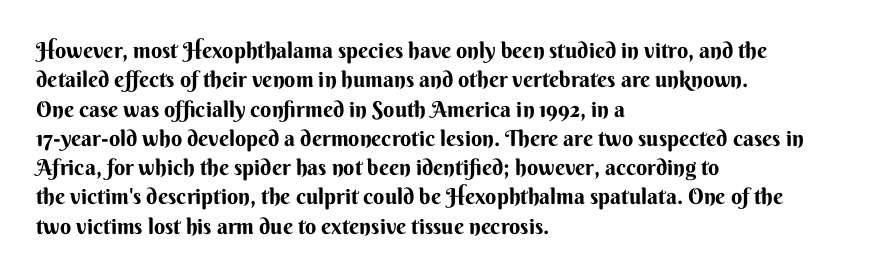
Glyph-to-glyph distance matches everyday printed text. If you drew a ruler down the left edge, every line would touch it. The letters stand upright; this is a roman face. No word sits above an underline. The line-height multiplier appears to be the usual default.
